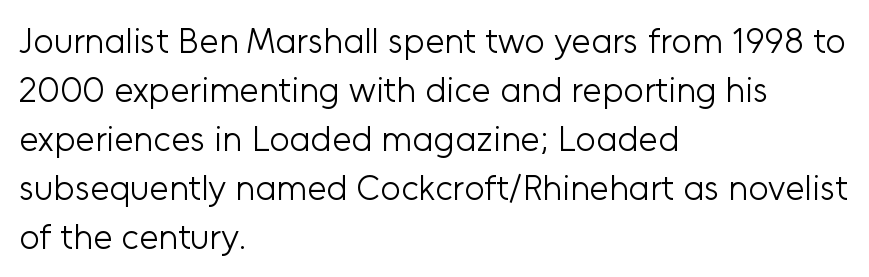
Q: Is the text bold? A: No.
Q: Is the text italic (slanted)? A: No, it is upright.
Q: Is the typeface a serif or a sans-serif typeface? A: Sans-serif.
Q: Is the text underlined? A: No.
Q: How is the paragraph aligned? A: Left-aligned.
Q: Is the spacing between letters normal or unusually wide? A: Normal.
Q: Is the spacing between lines tight, normal or loose? A: Normal.
Q: Width (condensed, normal, or wide)? A: Normal.
Q: Stroke contrast? A: Low.
Q: x-height? A: Medium.
Q: Monospaced? A: No.
